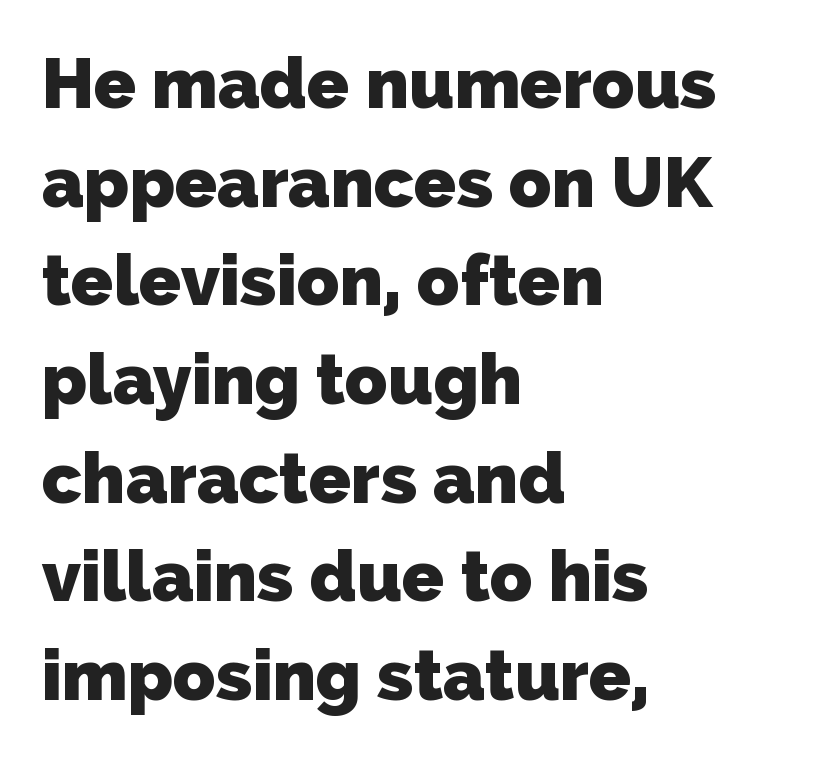
The image shows 70 px heavy sans-serif type; set left-aligned, normal line spacing (1.41x), normal letter spacing, not underlined; low stroke contrast and a medium x-height.
